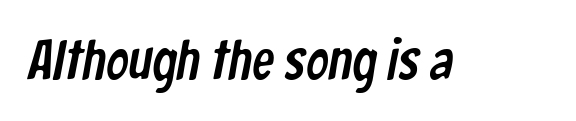
The image shows 56 px condensed sans-serif type; set normal letter spacing, not underlined; low stroke contrast and a medium x-height.
